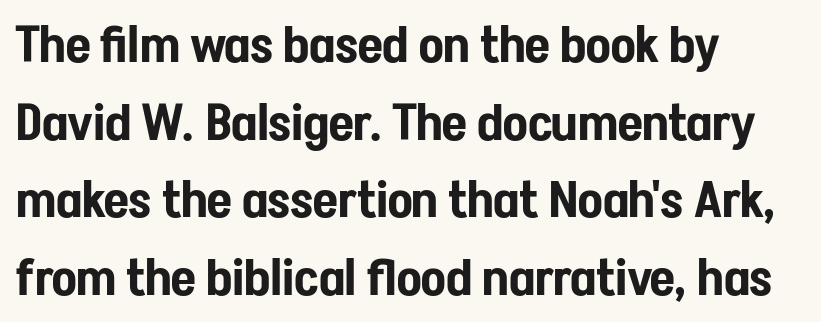
Q: Is the text italic (slanted)? A: No, it is upright.
Q: Is the typeface a serif or a sans-serif typeface? A: Sans-serif.
Q: Is the text underlined? A: No.
Q: How is the paragraph aligned? A: Left-aligned.
Q: Is the spacing between letters normal or unusually wide? A: Normal.
Q: Is the spacing between lines tight, normal or loose? A: Normal.
Q: Width (condensed, normal, or wide)? A: Condensed.
Q: Stroke contrast? A: Low.
Q: x-height? A: Medium.
Q: Monospaced? A: No.
